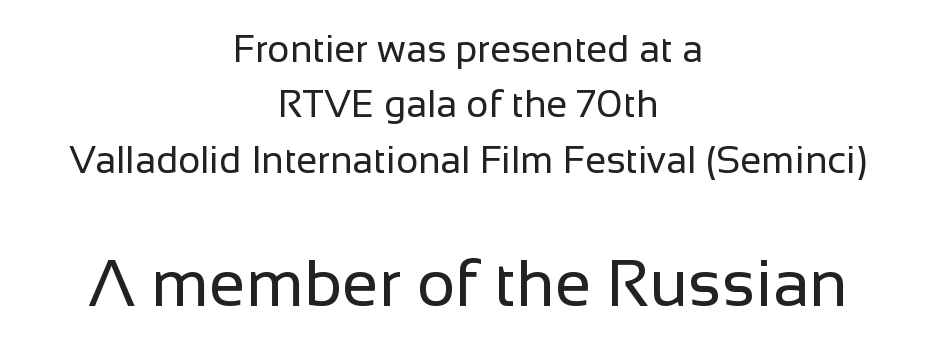
Q: Is the text bold? A: No.
Q: Is the text italic (slanted)? A: No, it is upright.
Q: Is the typeface a serif or a sans-serif typeface? A: Sans-serif.
Q: Is the text underlined? A: No.
Q: How is the paragraph aligned? A: Centered.
Q: Is the spacing between letters normal or unusually wide? A: Normal.
Q: Is the spacing between lines tight, normal or loose? A: Normal.
Q: Which block of text is set in a larger size, the first (top) or the second (bottom)? A: The second (bottom) one.
Q: Width (condensed, normal, or wide)? A: Normal.
Q: Stroke contrast? A: Low.
Q: x-height? A: Medium.
Q: Monospaced? A: No.
